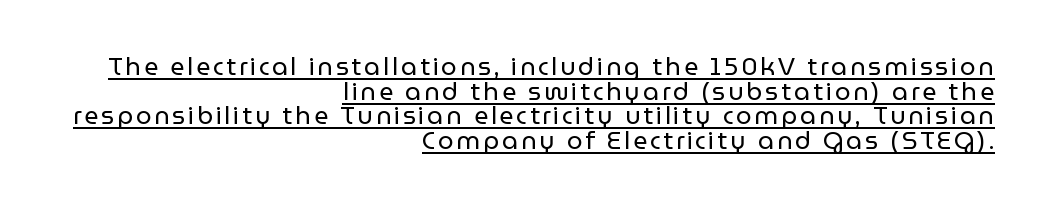
{"italic": "no", "bold": "no", "underline": "yes", "align": "right", "line_spacing": "tight", "line_spacing_ratio": 0.99, "glyph_px": 25}
